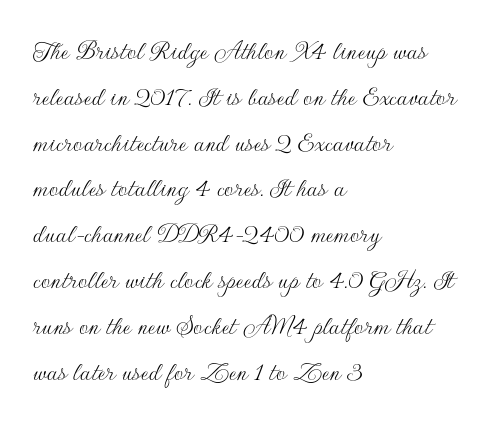
The image shows 29 px thin sans-serif type; set left-aligned, normal line spacing (1.58x), normal letter spacing, not underlined; low stroke contrast and a small x-height.
